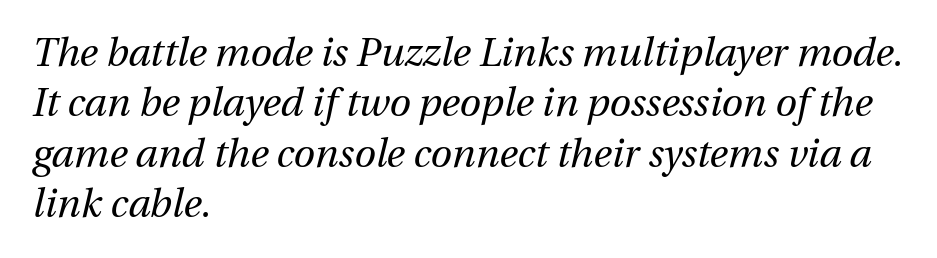
The font is comparable to plain body text, perhaps lighter. Any mark beneath the type? The region is blank. The letters advance in unequal steps, a hallmark of proportional type. Quick note: italic.
